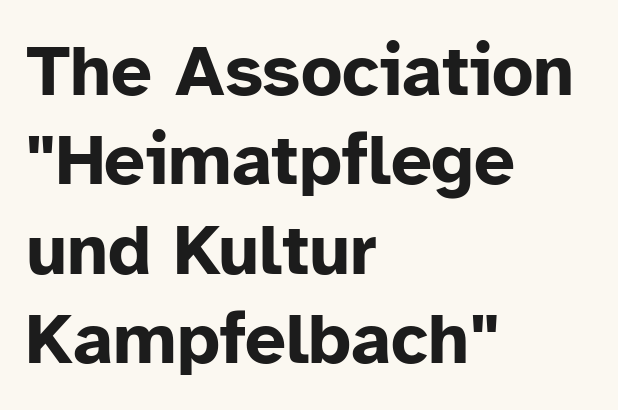
Classification — sans serif. The glyphs have the mass of a bold cut. These lines are rendered in a variable-pitch font. Nobody touched the tracking dial on this one. Left-aligned paragraph, ragged on the right.
